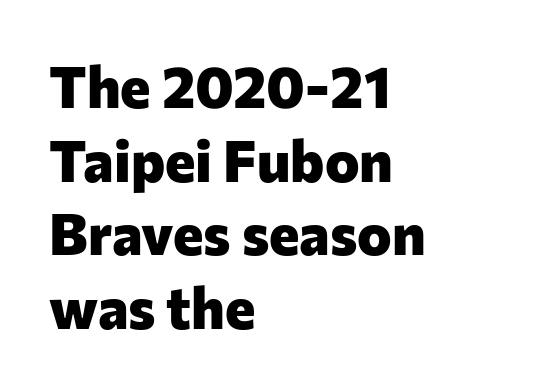
The image shows 58 px heavy sans-serif type, upright; set left-aligned, normal line spacing (1.27x), normal letter spacing, not underlined; low stroke contrast and a medium x-height.
